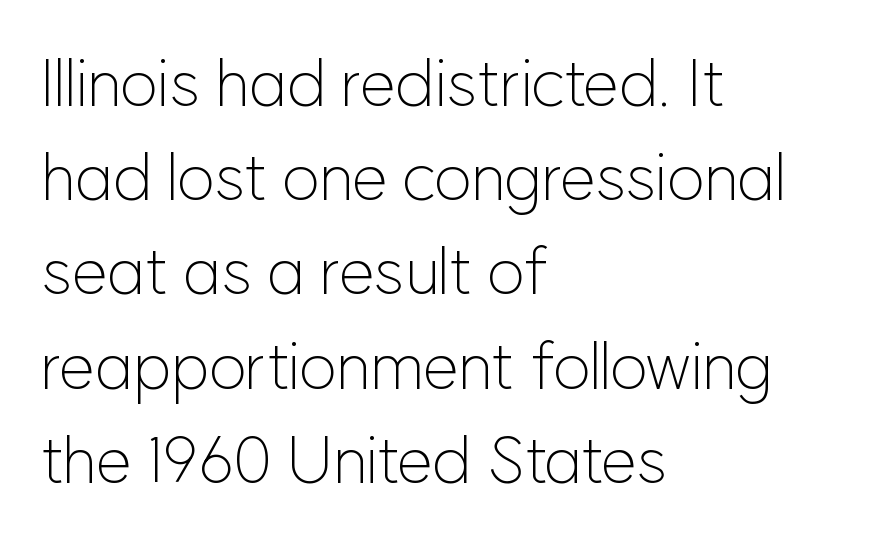
The image shows 65 px light sans-serif type, upright; set left-aligned, normal line spacing (1.45x), normal letter spacing, not underlined; low stroke contrast and a medium x-height.
